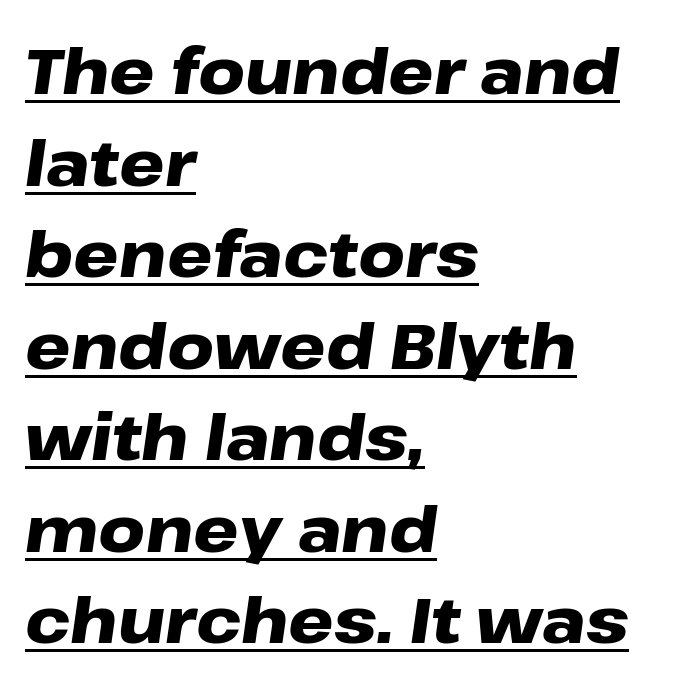
The image shows 64 px heavy, wide type, italic (leaning right); set left-aligned, normal line spacing (1.43x), normal letter spacing, underlined; low stroke contrast and a medium x-height.
